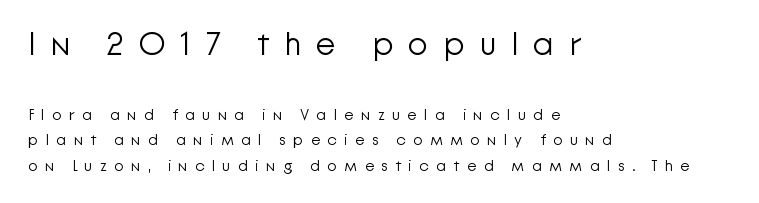
Q: Is the text bold? A: No.
Q: Is the text italic (slanted)? A: No, it is upright.
Q: Is the typeface a serif or a sans-serif typeface? A: Sans-serif.
Q: Is the text underlined? A: No.
Q: How is the paragraph aligned? A: Left-aligned.
Q: Is the spacing between letters normal or unusually wide? A: Unusually wide.
Q: Is the spacing between lines tight, normal or loose? A: Normal.
Q: Which block of text is set in a larger size, the first (top) or the second (bottom)? A: The first (top) one.
Q: Width (condensed, normal, or wide)? A: Normal.
Q: Stroke contrast? A: Low.
Q: x-height? A: Medium.
Q: Monospaced? A: No.
